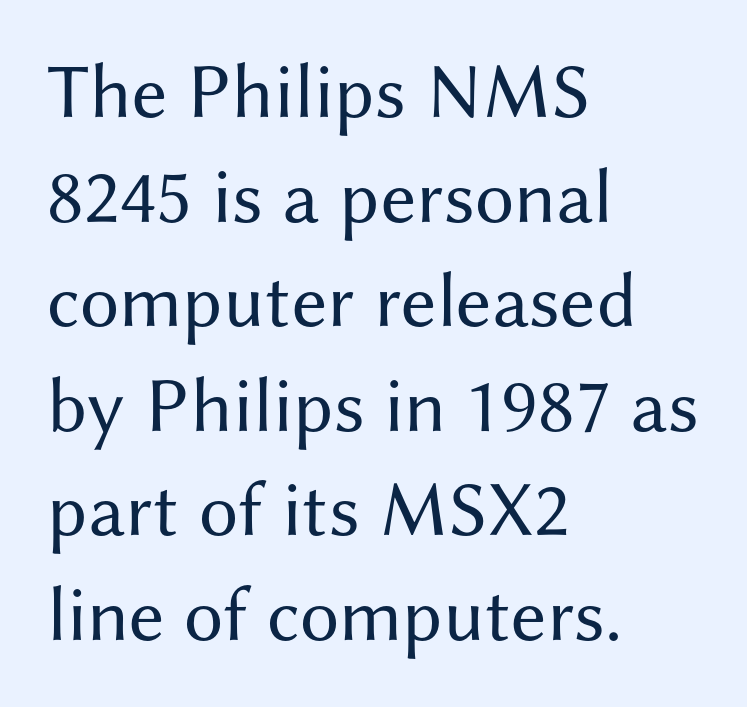
The image shows 78 px regular-weight sans-serif type, upright; set left-aligned, normal line spacing (1.34x), normal letter spacing, not underlined; medium stroke contrast and a medium x-height.
